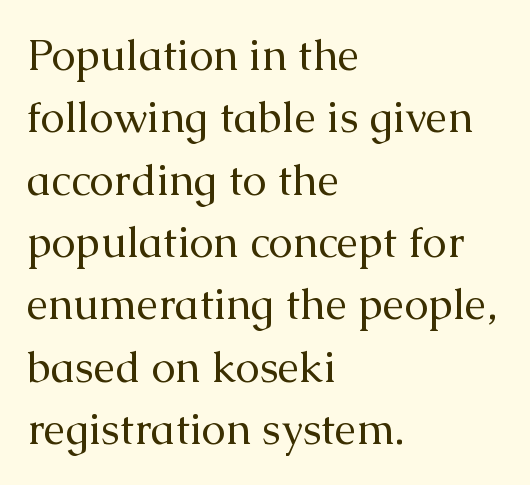
The image shows 43 px regular-weight serif type, upright; set left-aligned, normal line spacing (1.45x), normal letter spacing, not underlined; medium stroke contrast and a medium x-height.
